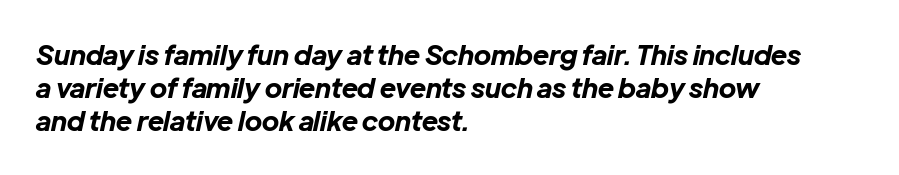
Q: Is the text bold? A: Yes.
Q: Is the text italic (slanted)? A: Yes, it leans right by about 12 degrees.
Q: Is the text underlined? A: No.
Q: How is the paragraph aligned? A: Left-aligned.
Q: Is the spacing between letters normal or unusually wide? A: Normal.
